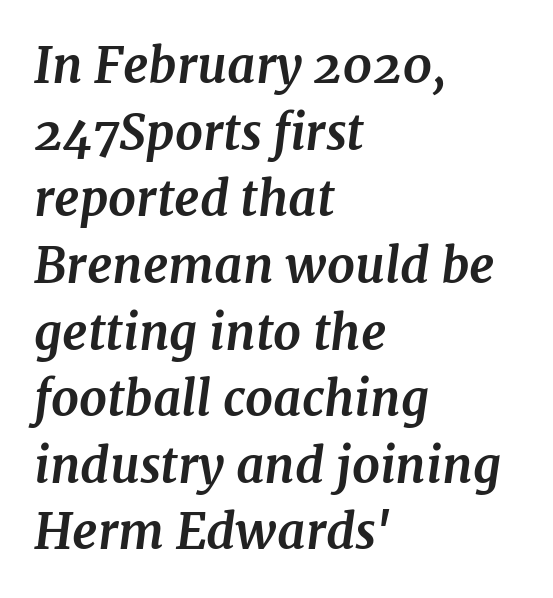
The image shows 49 px bold serif type, italic (leaning right); set left-aligned, normal line spacing (1.36x), normal letter spacing, not underlined; medium stroke contrast and a medium x-height.
